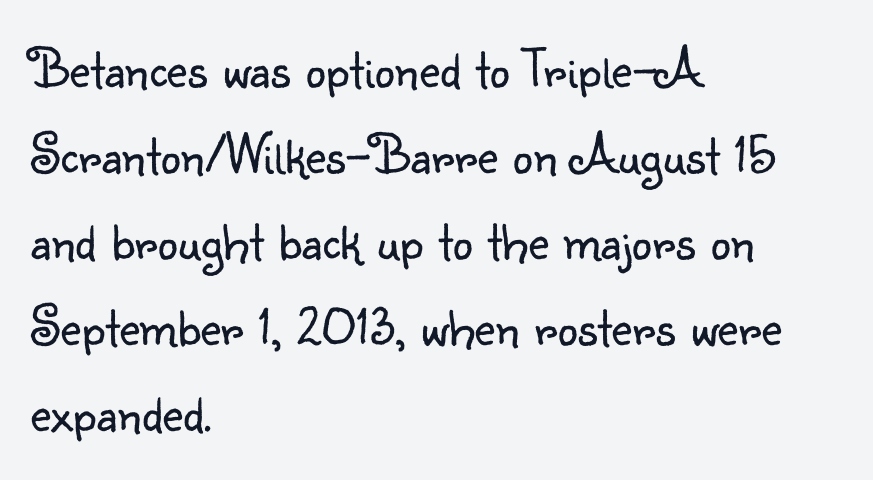
Q: Is the text bold? A: No.
Q: Is the text italic (slanted)? A: No, it is upright.
Q: Is the typeface a serif or a sans-serif typeface? A: Sans-serif.
Q: Is the text underlined? A: No.
Q: How is the paragraph aligned? A: Left-aligned.
Q: Is the spacing between letters normal or unusually wide? A: Normal.
Q: Is the spacing between lines tight, normal or loose? A: Normal.
Q: Width (condensed, normal, or wide)? A: Normal.
Q: Stroke contrast? A: Low.
Q: x-height? A: Small.
Q: Monospaced? A: No.
